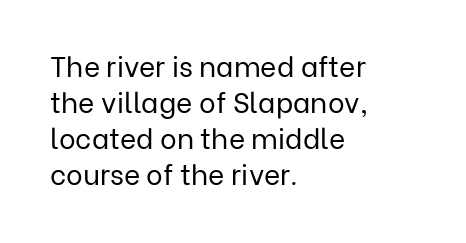
The image shows 28 px regular-weight sans-serif type, upright; set left-aligned, normal line spacing (1.28x), normal letter spacing, not underlined; low stroke contrast and a medium x-height.
